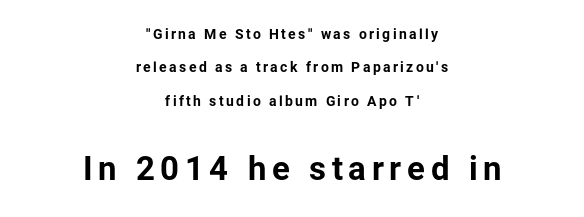
Q: Is the text bold? A: Yes.
Q: Is the text italic (slanted)? A: No, it is upright.
Q: Is the typeface a serif or a sans-serif typeface? A: Sans-serif.
Q: Is the text underlined? A: No.
Q: How is the paragraph aligned? A: Centered.
Q: Is the spacing between lines tight, normal or loose? A: Loose.
Q: Which block of text is set in a larger size, the first (top) or the second (bottom)? A: The second (bottom) one.
Q: Width (condensed, normal, or wide)? A: Normal.
Q: Stroke contrast? A: Low.
Q: x-height? A: Medium.
Q: Monospaced? A: No.
